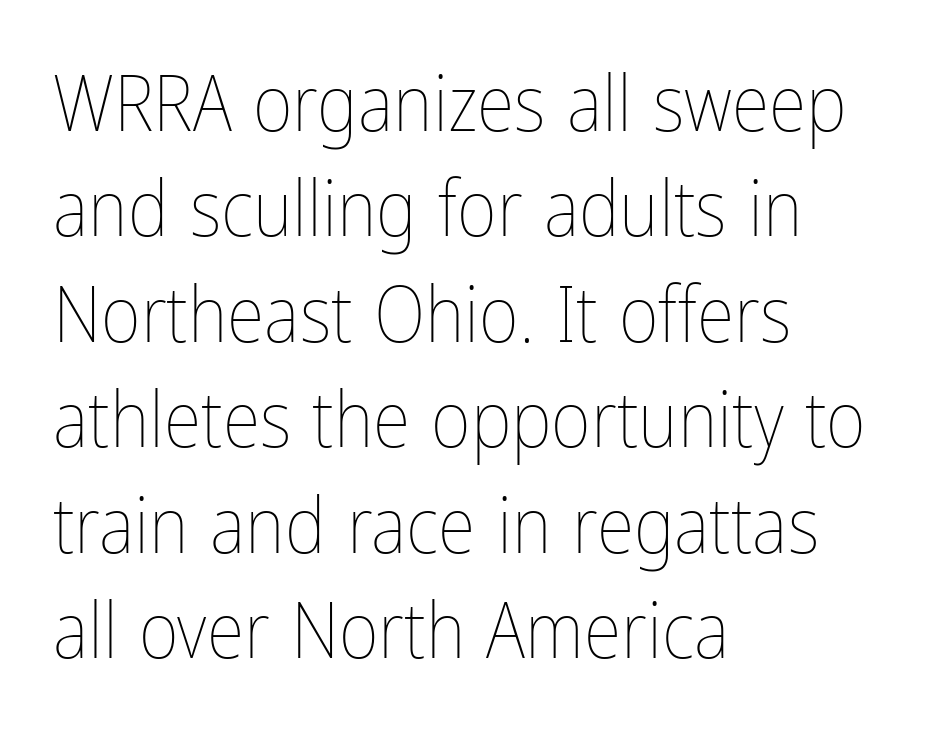
Q: Is the text bold? A: No.
Q: Is the text italic (slanted)? A: No, it is upright.
Q: Is the text underlined? A: No.
Q: How is the paragraph aligned? A: Left-aligned.
Q: Is the spacing between letters normal or unusually wide? A: Normal.
Q: Is the spacing between lines tight, normal or loose? A: Normal.
Q: Width (condensed, normal, or wide)? A: Condensed.
Q: Stroke contrast? A: Low.
Q: x-height? A: Medium.
Q: Monospaced? A: No.
